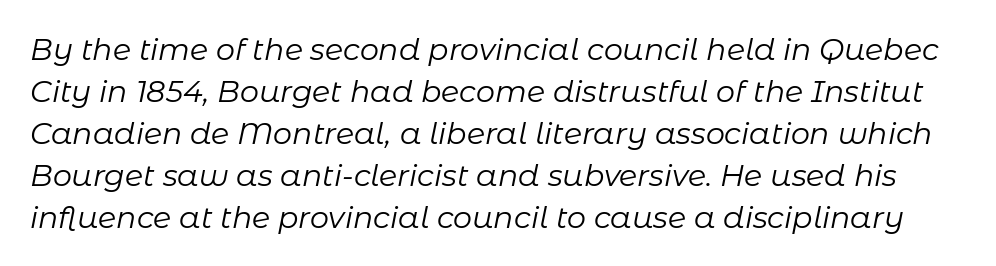
The image shows 30 px regular-weight type, italic (leaning right); set normal line spacing (1.4x), normal letter spacing, not underlined; low stroke contrast and a medium x-height.
